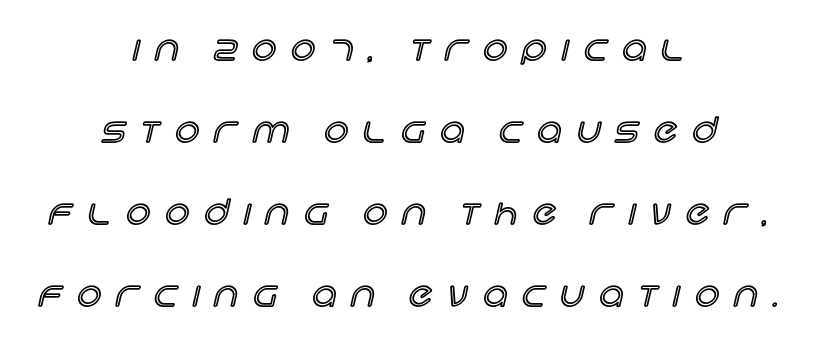
Q: Is the text italic (slanted)? A: Yes.
Q: Is the text underlined? A: No.
Q: How is the paragraph aligned? A: Centered.
Q: Is the spacing between letters normal or unusually wide? A: Unusually wide.
Q: Is the spacing between lines tight, normal or loose? A: Loose.
Q: Width (condensed, normal, or wide)? A: Normal.
Q: x-height? A: Large.
Q: Monospaced? A: No.
